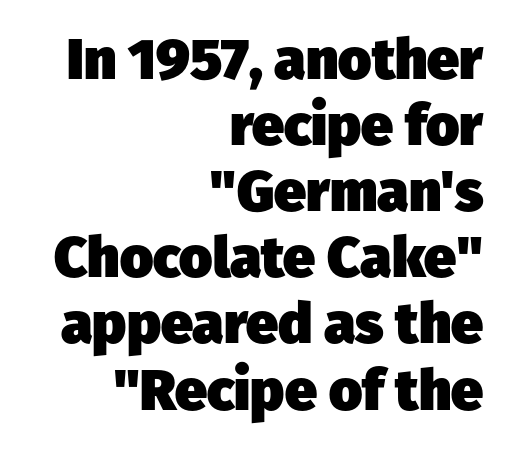
Horizontal alignment here is rightward, an uncommon choice for prose. Compared with typical body copy, the letter spacing here is the same. Underline: absent. Classification — sans serif.
